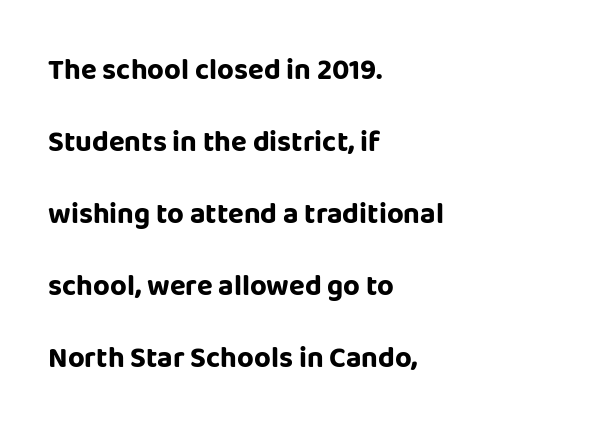
Q: Is the text bold? A: Yes.
Q: Is the text italic (slanted)? A: No, it is upright.
Q: Is the typeface a serif or a sans-serif typeface? A: Sans-serif.
Q: Is the text underlined? A: No.
Q: How is the paragraph aligned? A: Left-aligned.
Q: Is the spacing between letters normal or unusually wide? A: Normal.
Q: Is the spacing between lines tight, normal or loose? A: Loose.
Q: Width (condensed, normal, or wide)? A: Normal.
Q: Stroke contrast? A: Low.
Q: x-height? A: Large.
Q: Monospaced? A: No.
